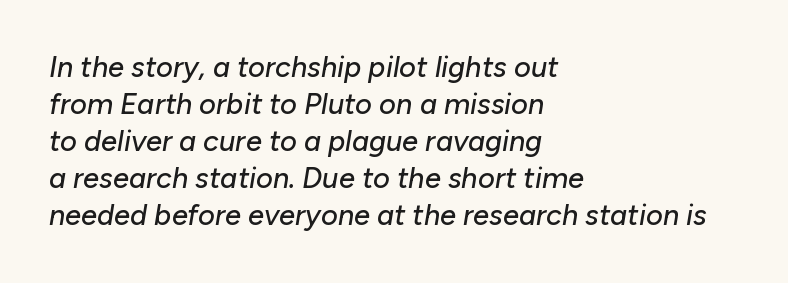
{"italic": "yes", "lean": "right", "slant_degrees": 10, "width": "normal", "stroke_contrast": "low", "x_height": "medium", "monospaced": "no", "underline": "no", "align": "left", "line_spacing": "normal", "line_spacing_ratio": 1.28, "letter_spacing": "normal", "letter_spacing_em": 0.0, "glyph_px": 29}
